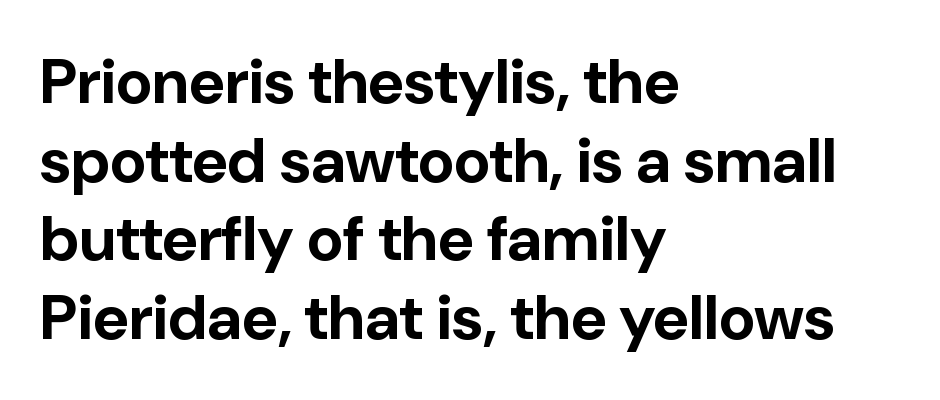
The glyphs in this specimen are sans serif. Is the type bold? Yes — the strokes are clearly thick and heavy. Plain, unruled lines of type. Whoever set this chose a conventional vertical rhythm. Quick note: not italic, upright.
